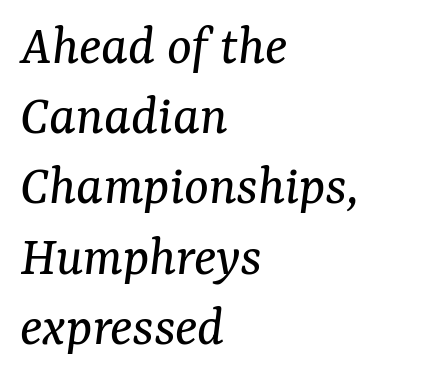
The image shows 58 px regular-weight serif type, italic (leaning right); set left-aligned, line spacing 1.21x, normal letter spacing, not underlined; medium stroke contrast and a medium x-height.
